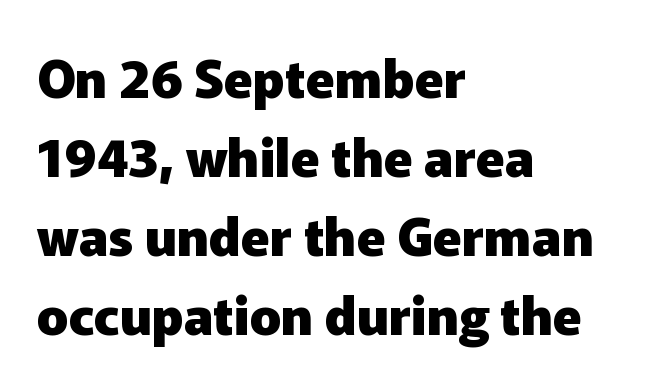
The image shows 52 px heavy sans-serif type, upright; set left-aligned, normal line spacing (1.52x), normal letter spacing, not underlined; low stroke contrast and a medium x-height.
